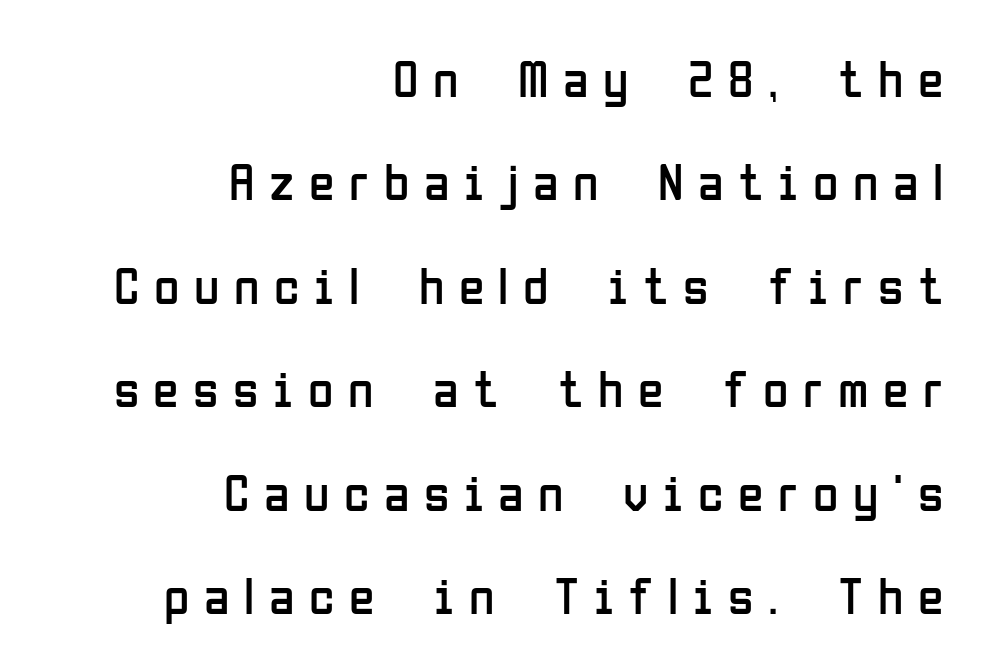
The image shows 52 px regular-weight, condensed sans-serif type, upright; set right-aligned, loose line spacing (1.99x), unusually wide letter spacing (+0.28 em), not underlined; low stroke contrast and a medium x-height.
